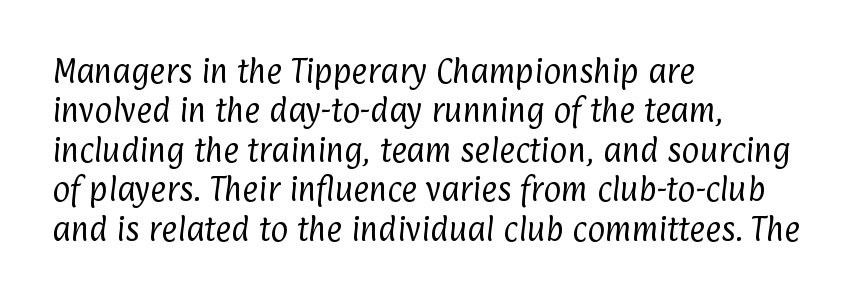
The image shows 27 px text type; set left-aligned, normal line spacing (1.46x), normal letter spacing, not underlined.
